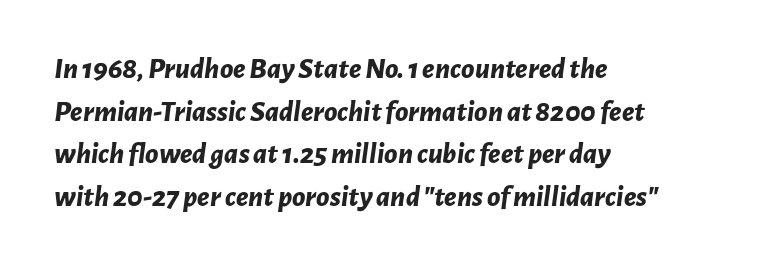
The image shows 30 px bold type, italic (leaning right); set left-aligned, normal line spacing (1.42x), normal letter spacing, not underlined; low stroke contrast and a medium x-height.
